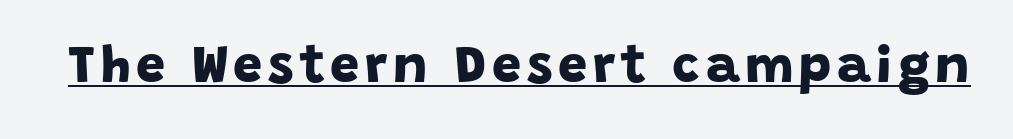
The image shows 52 px bold sans-serif type; set underlined; low stroke contrast and a large x-height.
